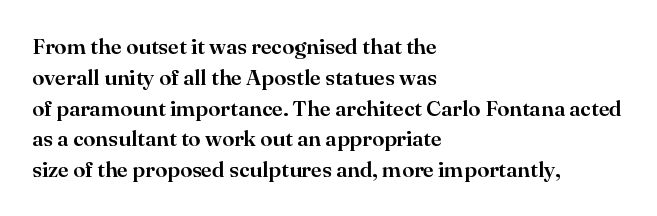
A classic flush-left, rag-right setting is used for this passage. Rendered with straight, roman letterforms. The rendering uses a moderate line-height, typical for paragraphs. In terms of letterspacing, this is plain default setting.
